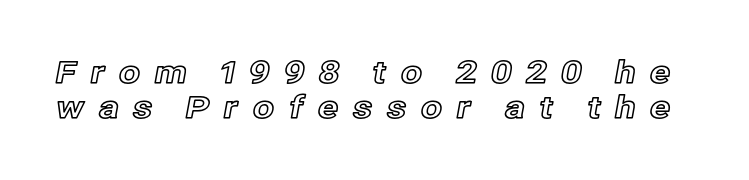
The image shows 31 px text type; set tight line spacing (1.12x), unusually wide letter spacing (+0.44 em), not underlined; a medium x-height.
